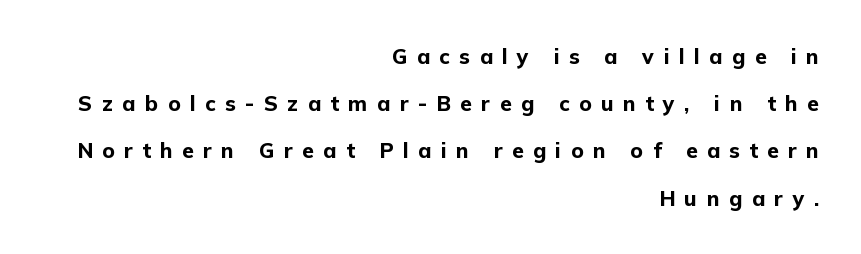
The image shows 21 px bold type, upright; set right-aligned, loose line spacing (2.25x), unusually wide letter spacing (+0.45 em), not underlined.
